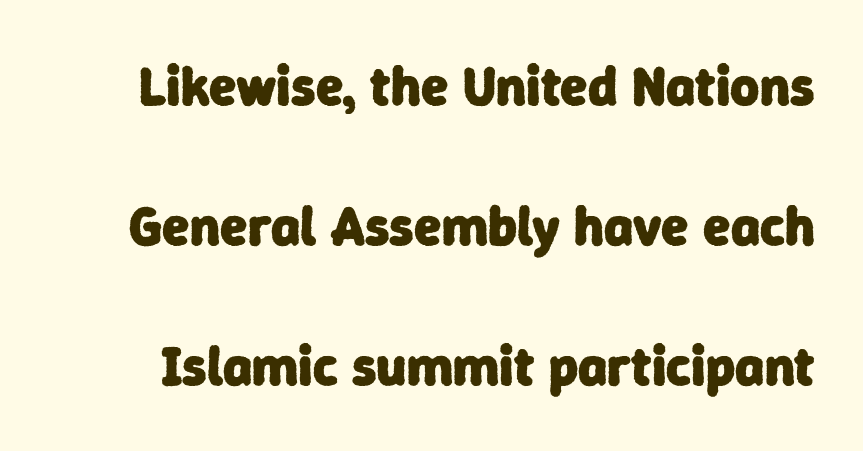
If you measured baseline to baseline, you'd find a long distance. The sample has been set heavy, in full bold. Nothing sits at the stroke ends, so this counts as sans-serif. Letters rest on an invisible, unmarked baseline.
